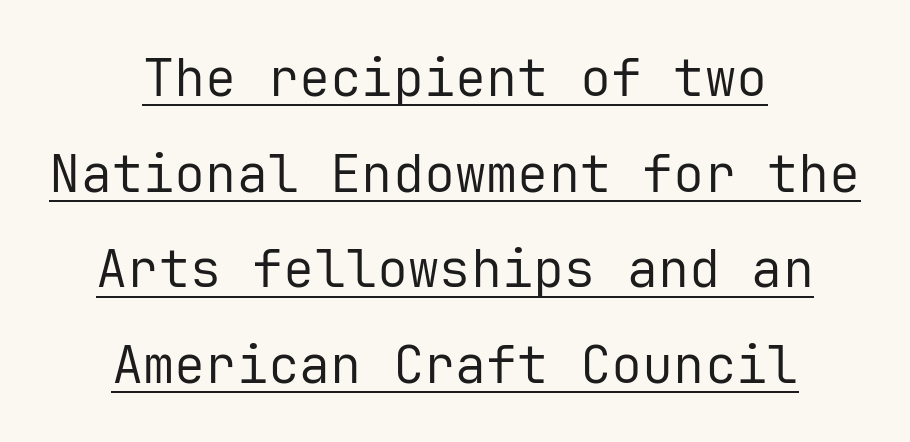
The image shows 52 px regular-weight sans-serif type, upright, monospaced; set centered, line spacing 1.84x, normal letter spacing, underlined; low stroke contrast and a medium x-height.
